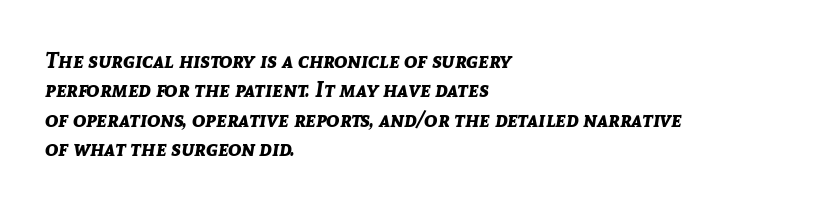
{"italic": "yes", "lean": "right", "slant_degrees": 8, "bold": "yes", "underline": "no", "align": "left", "line_spacing": "normal", "line_spacing_ratio": 1.33, "letter_spacing": "normal", "letter_spacing_em": 0.0, "glyph_px": 22}
